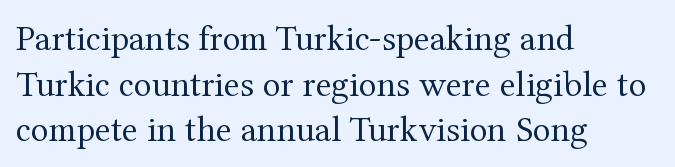
The image shows 37 px regular-weight serif type, upright; set left-aligned, line spacing 1.23x, normal letter spacing, not underlined; medium stroke contrast and a medium x-height.
